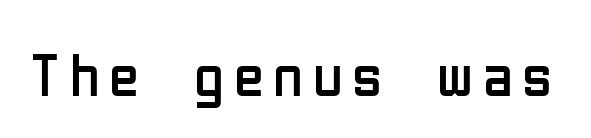
{"serif": "no", "italic": "no", "bold": "no", "weight": "regular", "width": "condensed", "stroke_contrast": "low", "x_height": "medium", "monospaced": "no", "underline": "no", "glyph_px": 61}
